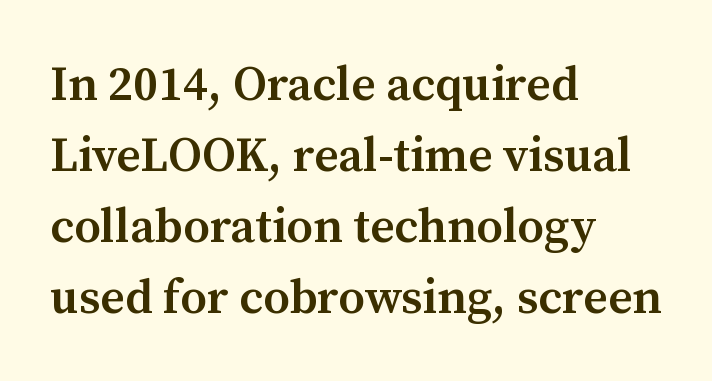
The image shows 48 px semibold serif type, upright; set left-aligned, normal line spacing (1.48x), normal letter spacing, not underlined; medium stroke contrast and a medium x-height.
